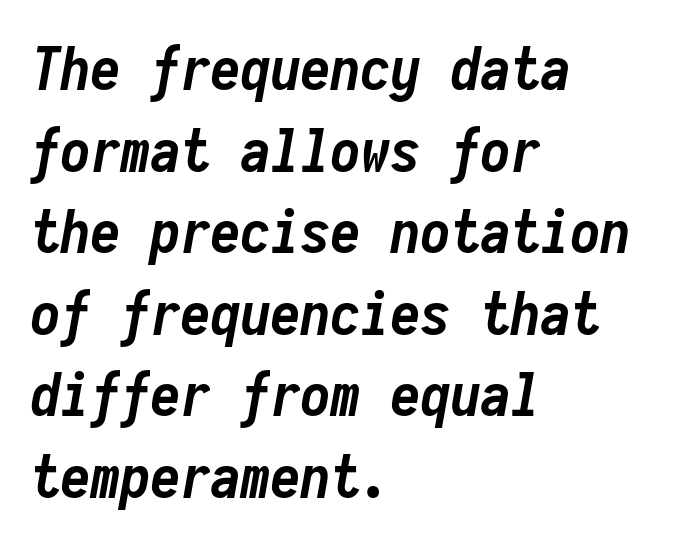
Q: Is the text bold? A: Yes.
Q: Is the text italic (slanted)? A: Yes, it leans right by about 10 degrees.
Q: Is the text underlined? A: No.
Q: How is the paragraph aligned? A: Left-aligned.
Q: Is the spacing between letters normal or unusually wide? A: Normal.
Q: Is the spacing between lines tight, normal or loose? A: Normal.
Q: Width (condensed, normal, or wide)? A: Condensed.
Q: Stroke contrast? A: Low.
Q: x-height? A: Medium.
Q: Monospaced? A: Yes.
